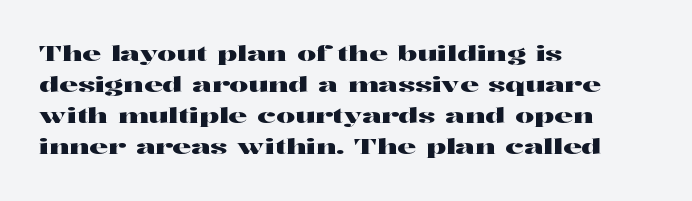
{"italic": "no", "underline": "no", "align": "left", "line_spacing": "normal", "line_spacing_ratio": 1.48, "letter_spacing": "normal", "letter_spacing_em": 0.0, "glyph_px": 21}
